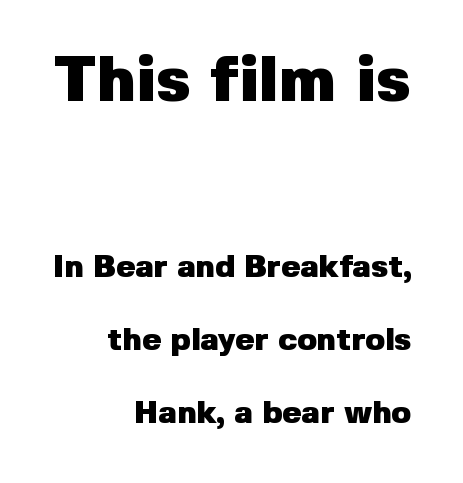
The passage shown has conventional tracking throughout. Each letter keeps its own natural width here, so spacing adapts to shape. The designer went with a sans here, leaving each stem footless. This is the regular roman posture of the typeface. Anything drawn beneath the words? Only blank space.
